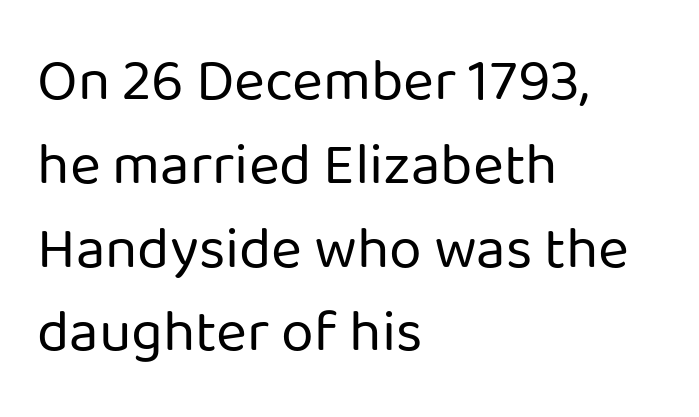
The image shows 59 px regular-weight sans-serif type, upright; set left-aligned, normal line spacing (1.42x), normal letter spacing, not underlined; low stroke contrast and a medium x-height.
